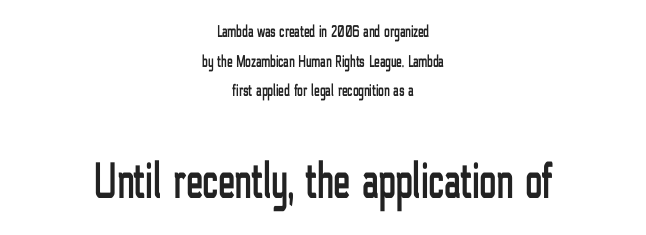
The font family rendered here belongs to the sans-serif group. Posture: straight, roman, zero tilt. Check the space under the baseline: it is left empty. Notice how the passage keeps no hard edge, just a central spine. Whoever set this made the second block the dominant, larger element.
